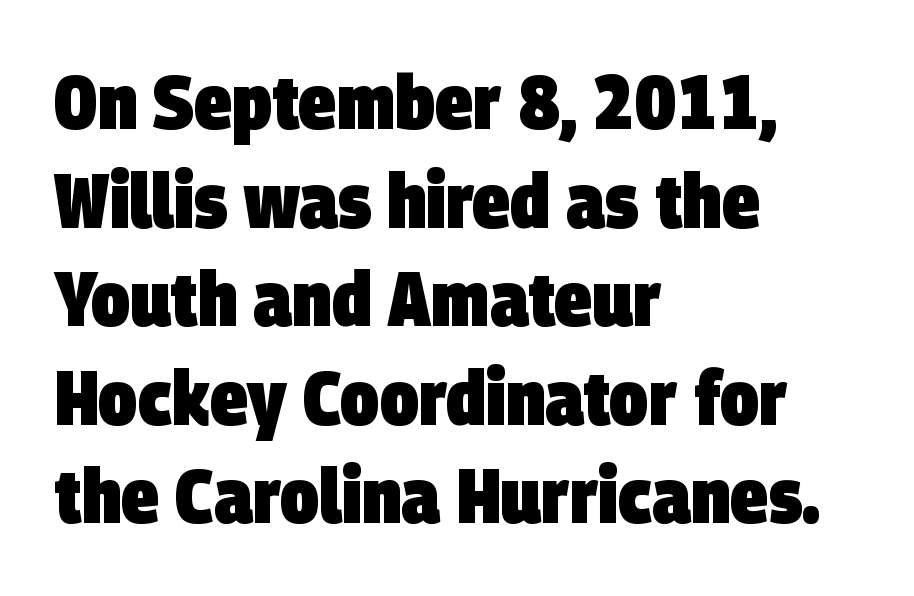
Regular leading. The baseline area is clear. The lines in this sample share a left origin and differ only in where they stop. Is the letter spacing exaggerated? No — it looks like the ordinary default. The face used here has the dense, thick strokes of a bold.
